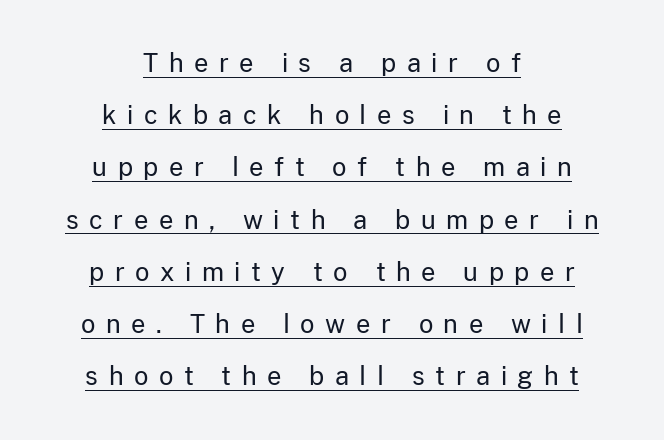
The image shows 25 px text type, upright; set centered, loose line spacing (2.09x), unusually wide letter spacing (+0.42 em), underlined.
